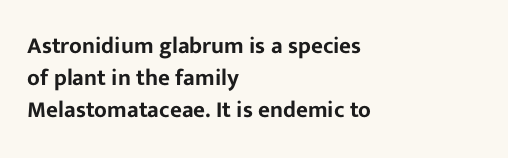
{"italic": "no", "underline": "no", "align": "left", "line_spacing": "normal", "line_spacing_ratio": 1.4, "letter_spacing": "normal", "letter_spacing_em": 0.0, "glyph_px": 23}
